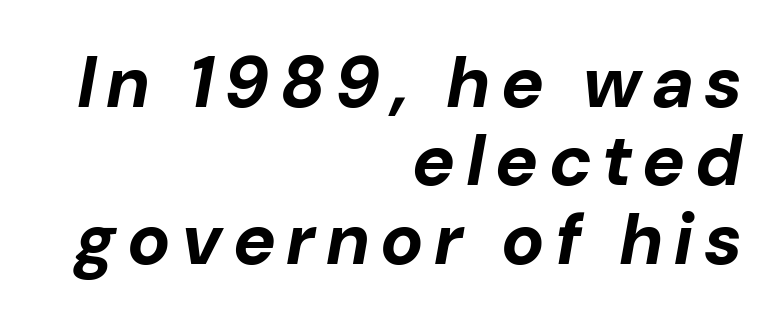
Looks like regular typesetting: each glyph gets only the width it needs. Underlining? Definitely not there. Would a proofreader flag this as italicized? Yes. Where is the straight margin? On the right.
